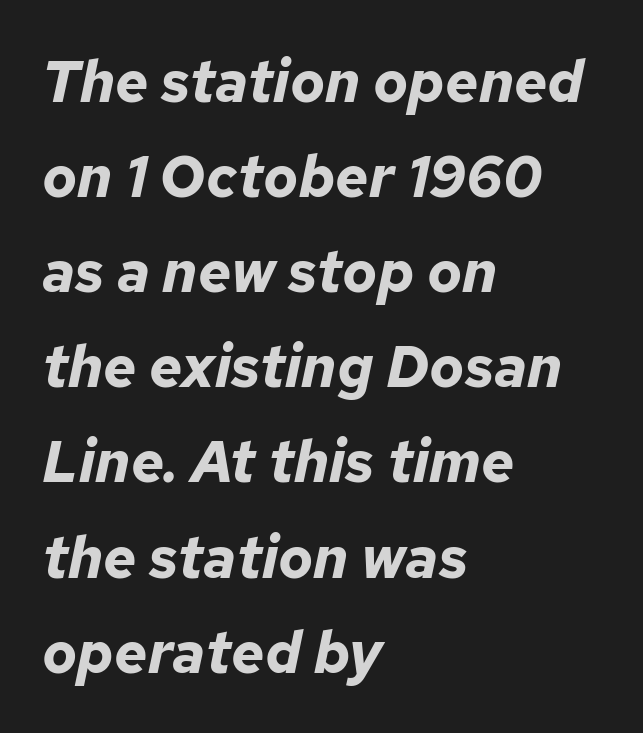
The image shows 58 px bold type, italic (leaning right); set left-aligned, normal line spacing (1.64x), normal letter spacing, not underlined; low stroke contrast and a medium x-height.
